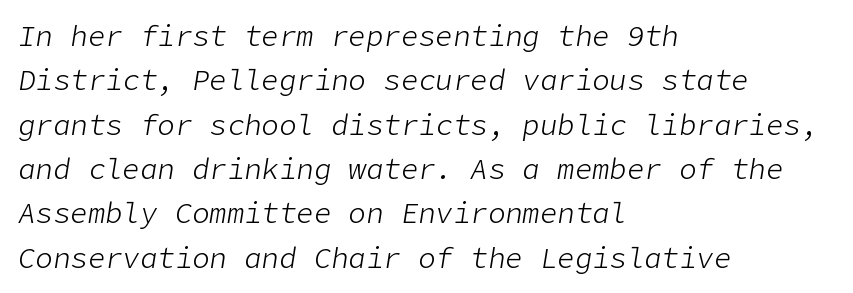
Q: Is the text bold? A: No.
Q: Is the text italic (slanted)? A: Yes, it leans right by about 9 degrees.
Q: Is the text underlined? A: No.
Q: How is the paragraph aligned? A: Left-aligned.
Q: Is the spacing between letters normal or unusually wide? A: Normal.
Q: Is the spacing between lines tight, normal or loose? A: Normal.
Q: Width (condensed, normal, or wide)? A: Normal.
Q: Stroke contrast? A: Low.
Q: x-height? A: Medium.
